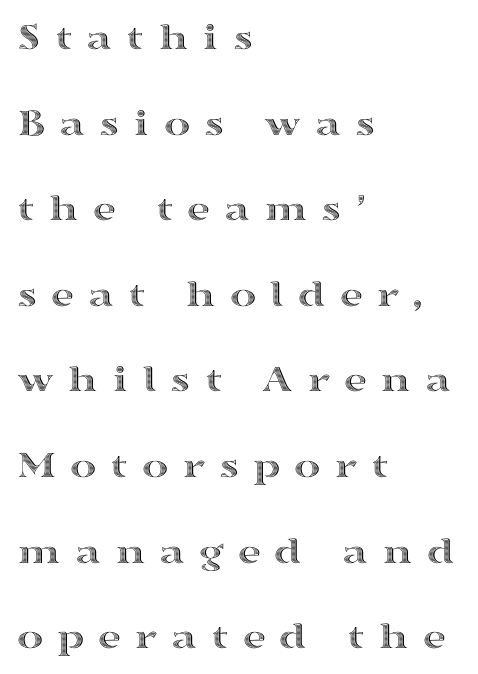
The image shows 40 px wide type, upright; set left-aligned, loose line spacing (2.14x), unusually wide letter spacing (+0.34 em), not underlined; a medium x-height.
